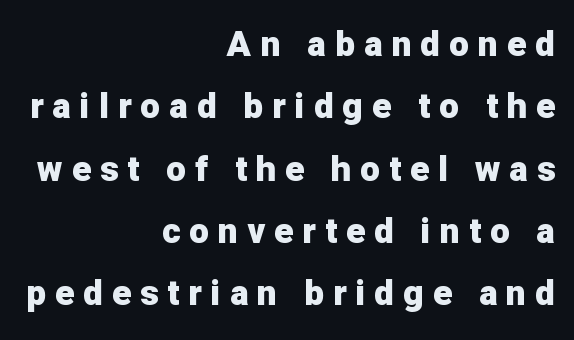
{"serif": "no", "italic": "no", "bold": "yes", "weight": "heavy", "width": "normal", "stroke_contrast": "low", "x_height": "medium", "monospaced": "no", "underline": "no", "align": "right", "line_spacing_ratio": 1.78, "letter_spacing": "wide", "letter_spacing_em": 0.26, "glyph_px": 35}
